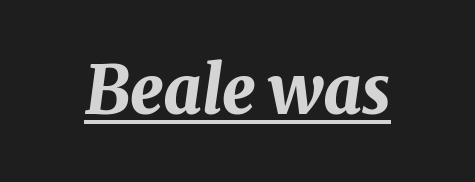
The image shows 66 px bold type, italic (leaning right); set normal letter spacing, underlined; medium stroke contrast and a medium x-height.
